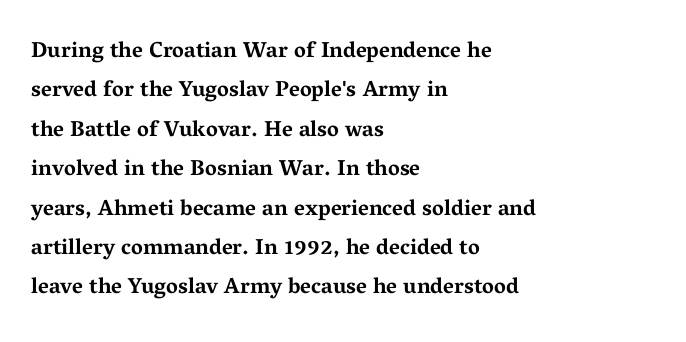
Decoration check: the copy has no underline. Casual observation: everything's shoved over to the left. These words are printed bold, with thick strokes throughout. Inter-character spacing is left at the font's built-in metrics. You can tell it's not italic because the verticals are truly vertical.
